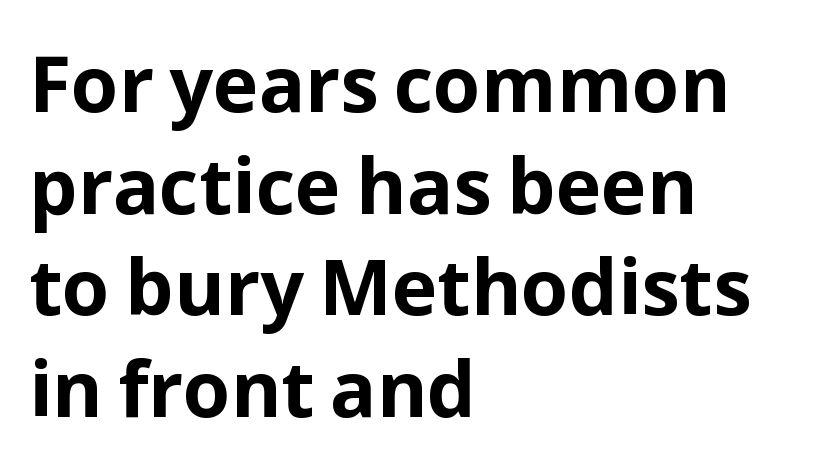
The image shows 77 px bold sans-serif type, upright; set left-aligned, normal line spacing (1.32x), normal letter spacing, not underlined; low stroke contrast and a medium x-height.
